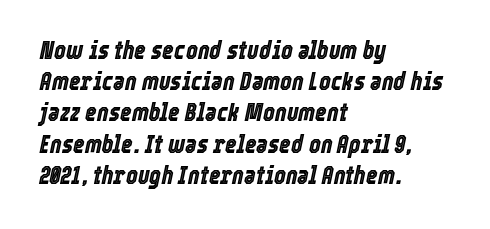
The image shows 25 px text type, italic (leaning right); set left-aligned, normal line spacing (1.25x), normal letter spacing, not underlined.
